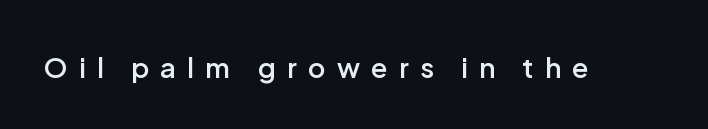
{"italic": "no", "bold": "semi", "underline": "no", "letter_spacing": "wide", "letter_spacing_em": 0.42, "glyph_px": 27}
